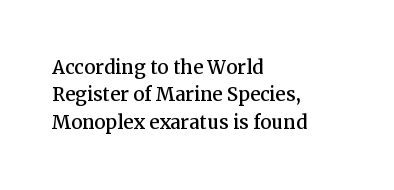
{"italic": "no", "underline": "no", "align": "left", "line_spacing": "tight", "line_spacing_ratio": 1.1, "letter_spacing": "normal", "letter_spacing_em": 0.0, "glyph_px": 25}
